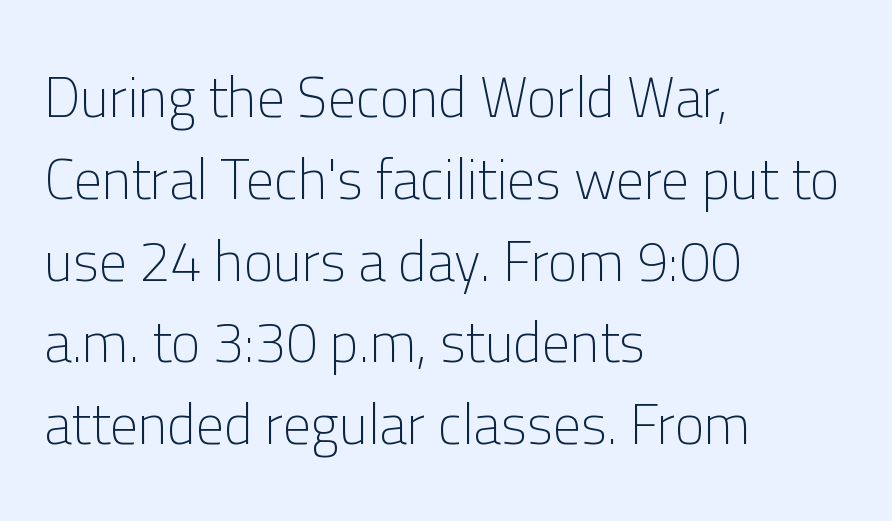
{"serif": "no", "italic": "no", "bold": "no", "weight": "light", "width": "normal", "stroke_contrast": "low", "x_height": "medium", "monospaced": "no", "underline": "no", "align": "left", "line_spacing": "normal", "line_spacing_ratio": 1.46, "letter_spacing": "normal", "letter_spacing_em": 0.0, "glyph_px": 56}
